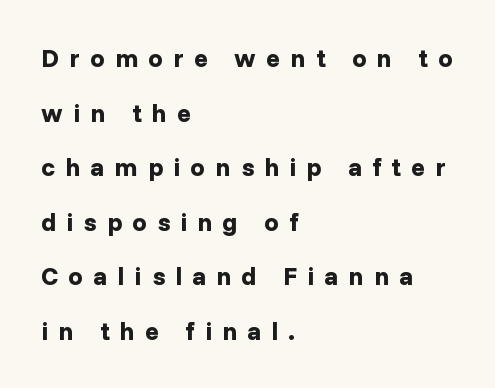
Q: Is the text bold? A: Yes.
Q: Is the text italic (slanted)? A: No, it is upright.
Q: Is the text underlined? A: No.
Q: How is the paragraph aligned? A: Left-aligned.
Q: Is the spacing between letters normal or unusually wide? A: Unusually wide.
Q: Is the spacing between lines tight, normal or loose? A: Loose.
